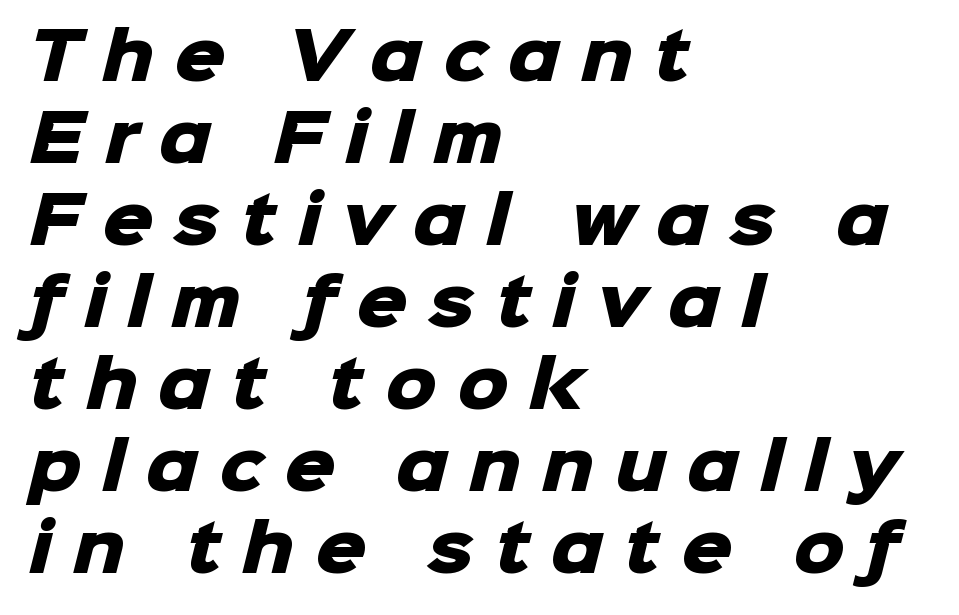
{"serif": "no", "bold": "yes", "weight": "heavy", "width": "normal", "stroke_contrast": "low", "x_height": "medium", "monospaced": "no", "underline": "no", "align": "left", "line_spacing": "normal", "line_spacing_ratio": 1.28, "letter_spacing": "wide", "letter_spacing_em": 0.32, "glyph_px": 64}
